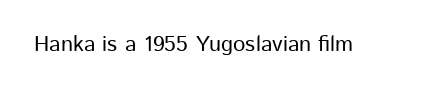
{"italic": "no", "underline": "no", "letter_spacing": "normal", "letter_spacing_em": 0.0, "glyph_px": 22}
